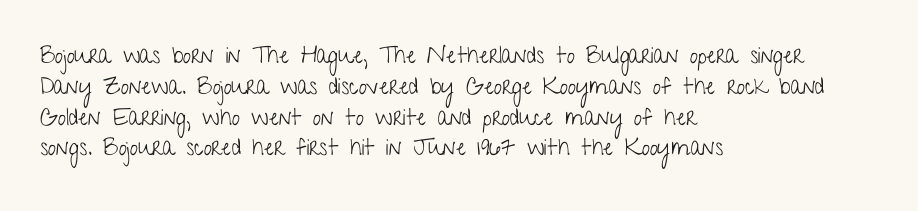
Descenders are the only things crossing below the line. The font sits on the lighter half of the weight spectrum, regular included. Does the copy run flush right? No — it runs flush left. Vertically, the passage feels balanced, rows spaced as you'd expect.
